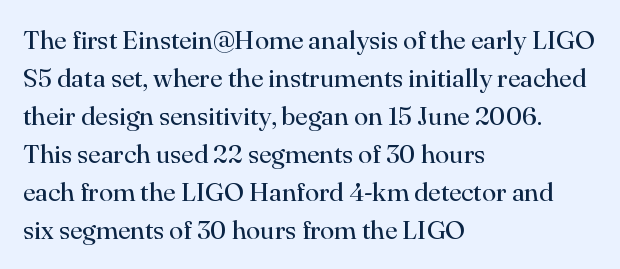
Visually the block forms a straight wall on the left and a jagged coastline on the right. Caption: standard tracking, unaltered. The type sits square on the baseline with zero lean. Weight: not bold — regular or lighter.
